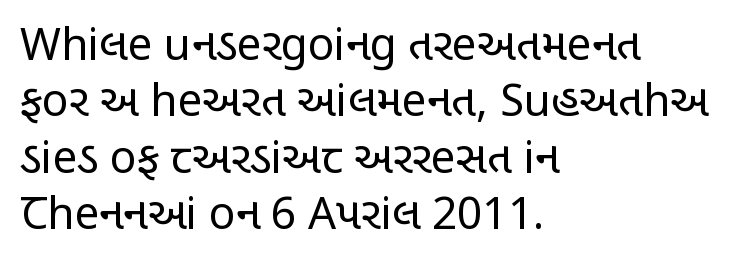
Compared with a typical body face, this is equally light or lighter still. Standard letterfit; no display-style spreading of the glyphs. In terms of posture, this sample is upright. Successive baselines arrive at the customary interval. You could not count columns in this text — the font is proportionally spaced.
